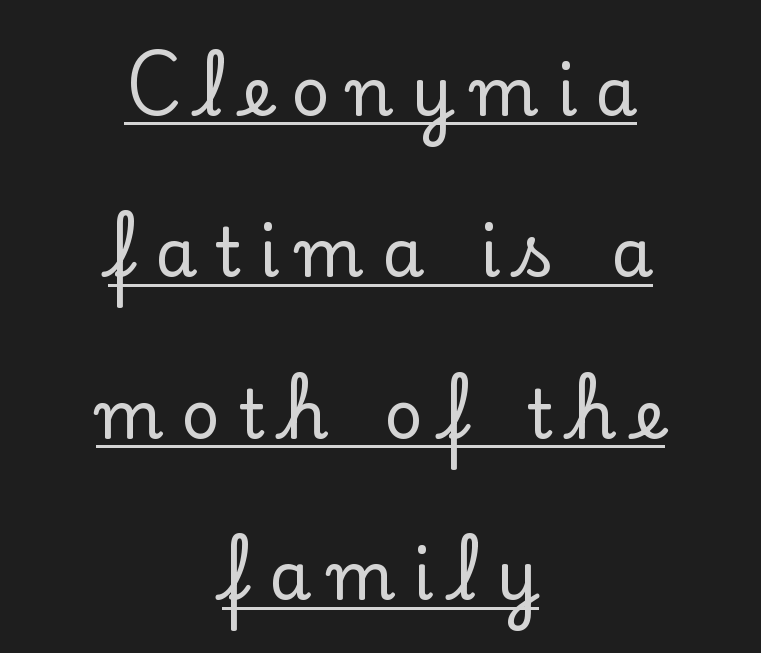
The image shows 67 px serif type, upright; set centered, loose line spacing (2.41x), unusually wide letter spacing (+0.27 em), underlined; low stroke contrast and a small x-height.
